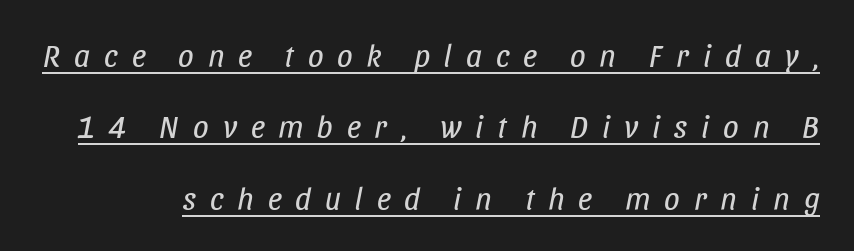
The line-height multiplier appears high, well above default. The glyphs look as if they've been sheared to an angle. Is the stroke heavy? The answer is a plain regular-or-lighter. Words appear elongated and porous because spacing is wide. These characters rest on top of a visible drawn line.
